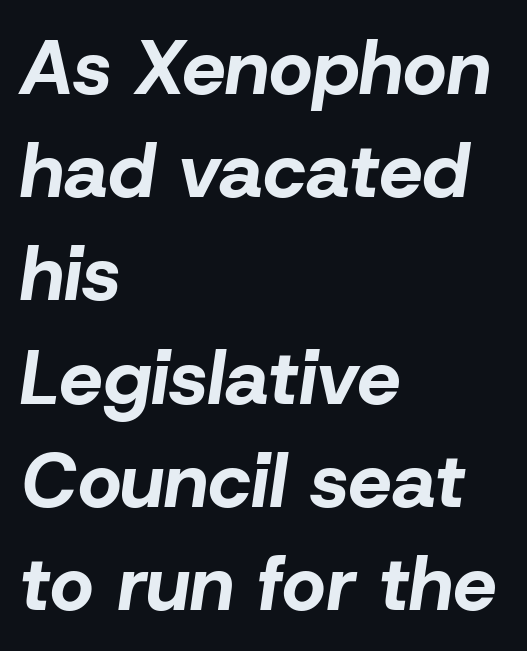
Students, this is bold: see how much ink each stroke carries. What's the leading like? Ordinary, nothing unusual. There's an unmistakable incline to the writing here. Compared with typical body copy, the letter spacing here is the same. Clear beneath every line of the passage.
